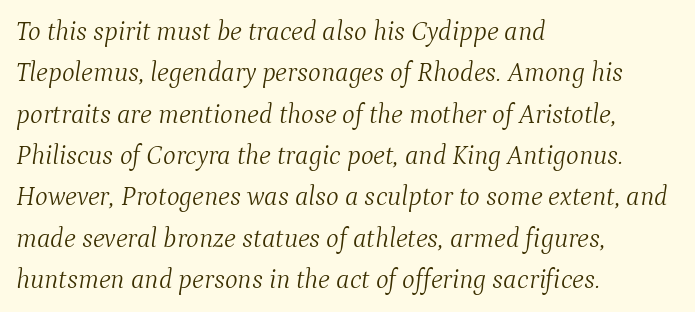
Q: Is the text bold? A: No.
Q: Is the text italic (slanted)? A: Yes, it leans right by about 9 degrees.
Q: Is the text underlined? A: No.
Q: How is the paragraph aligned? A: Left-aligned.
Q: Is the spacing between letters normal or unusually wide? A: Normal.
Q: Is the spacing between lines tight, normal or loose? A: Normal.
